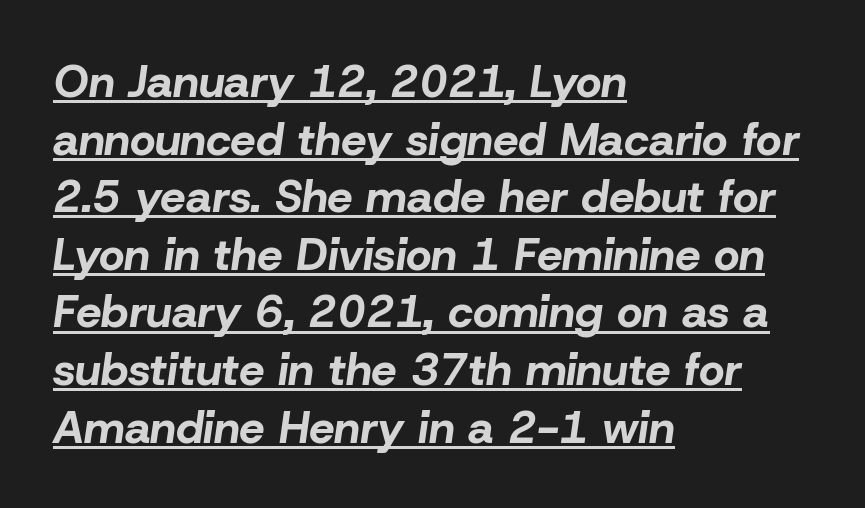
Q: Is the text bold? A: Yes.
Q: Is the text italic (slanted)? A: Yes, it leans right by about 8 degrees.
Q: Is the text underlined? A: Yes.
Q: How is the paragraph aligned? A: Left-aligned.
Q: Is the spacing between letters normal or unusually wide? A: Normal.
Q: Is the spacing between lines tight, normal or loose? A: Normal.
Q: Width (condensed, normal, or wide)? A: Normal.
Q: Stroke contrast? A: Low.
Q: x-height? A: Medium.
Q: Monospaced? A: No.
